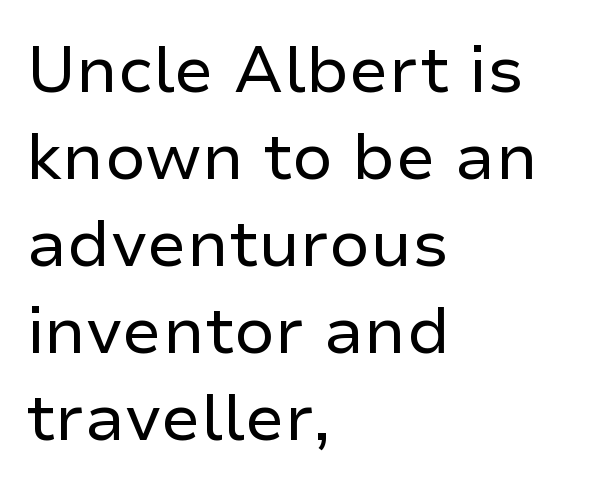
The compositor pushed each line to the left boundary. No extra ink here — the face is not bold. Caption: standard tracking, unaltered. The gap between lines stays unmarked. Look at the bottom of the vertical strokes: they stop flat, with no serifs.
